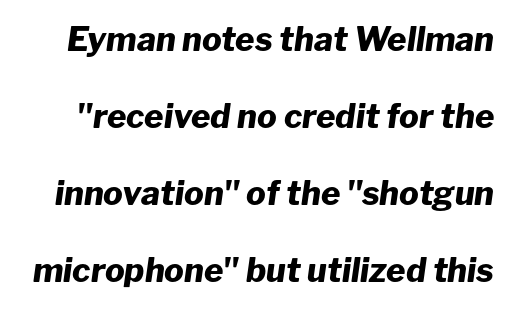
The image shows 33 px heavy type, italic (leaning right); set loose line spacing (2.33x), normal letter spacing, not underlined; low stroke contrast and a medium x-height.
